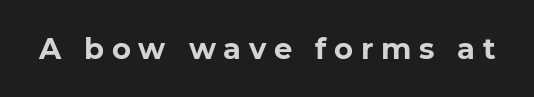
Each letter keeps its own natural width here, so spacing adapts to shape. A roman cut, with each character standing at attention. Descender tails drop into unmarked territory. What weight is shown? A full bold with thick strokes. Type style note: lacks serifs.
